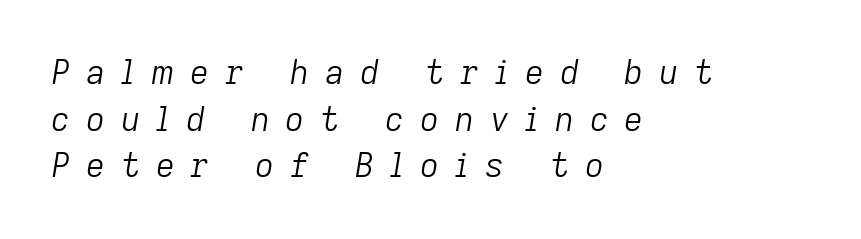
Italic? Definitely — the glyphs are oblique. Unbolded letterforms with no extra heft. The lines in this sample share a left origin and differ only in where they stop. Spacing verdict: proportional, widths tailored to each character. There is plenty of visible air inserted between adjacent glyphs. Leading: standard.
